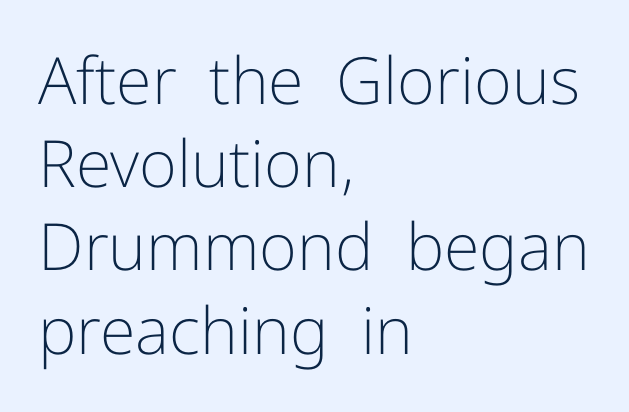
Q: Is the text bold? A: No.
Q: Is the text italic (slanted)? A: No, it is upright.
Q: Is the typeface a serif or a sans-serif typeface? A: Sans-serif.
Q: Is the text underlined? A: No.
Q: How is the paragraph aligned? A: Left-aligned.
Q: Is the spacing between letters normal or unusually wide? A: Normal.
Q: Is the spacing between lines tight, normal or loose? A: Normal.
Q: Width (condensed, normal, or wide)? A: Normal.
Q: Stroke contrast? A: Low.
Q: x-height? A: Medium.
Q: Monospaced? A: No.
